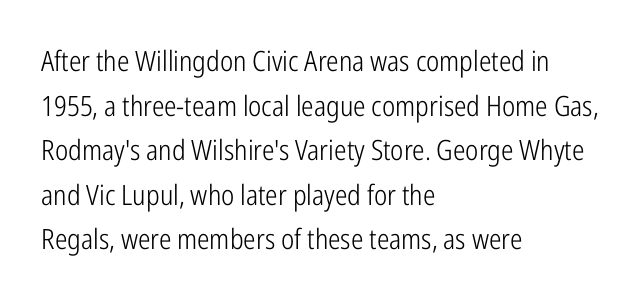
Each row of text sits above clean, open space. The rendering uses natural spacing where letterforms have individual widths. This sample uses plain, unmodified letter spacing. It's the straight-up-and-down kind of type.
